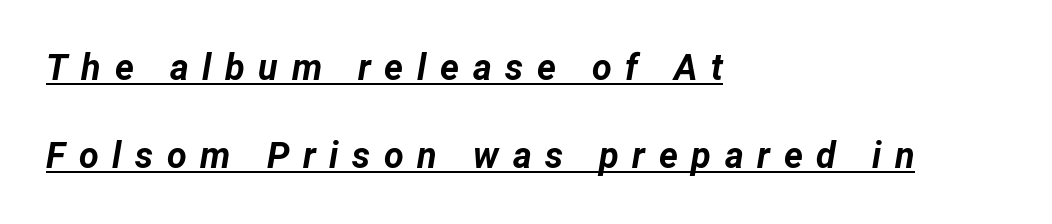
Q: Is the text bold? A: Yes.
Q: Is the text italic (slanted)? A: Yes, it leans right by about 12 degrees.
Q: Is the text underlined? A: Yes.
Q: How is the paragraph aligned? A: Left-aligned.
Q: Is the spacing between letters normal or unusually wide? A: Unusually wide.
Q: Is the spacing between lines tight, normal or loose? A: Loose.
Q: Width (condensed, normal, or wide)? A: Normal.
Q: Stroke contrast? A: Low.
Q: x-height? A: Medium.
Q: Monospaced? A: No.
